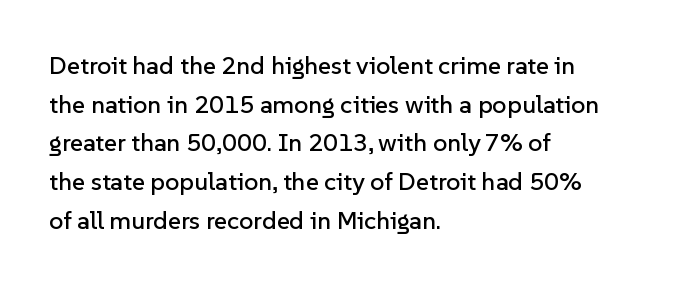
{"italic": "no", "underline": "no", "align": "left", "line_spacing": "normal", "line_spacing_ratio": 1.55, "letter_spacing": "normal", "letter_spacing_em": 0.0, "glyph_px": 25}
